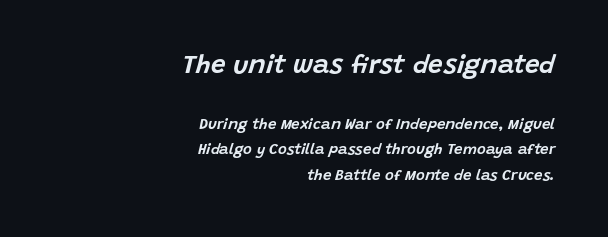
Q: Is the text italic (slanted)? A: Yes, it leans right by about 15 degrees.
Q: Is the text underlined? A: No.
Q: How is the paragraph aligned? A: Right-aligned.
Q: Is the spacing between letters normal or unusually wide? A: Normal.
Q: Is the spacing between lines tight, normal or loose? A: Normal.
Q: Which block of text is set in a larger size, the first (top) or the second (bottom)? A: The first (top) one.
